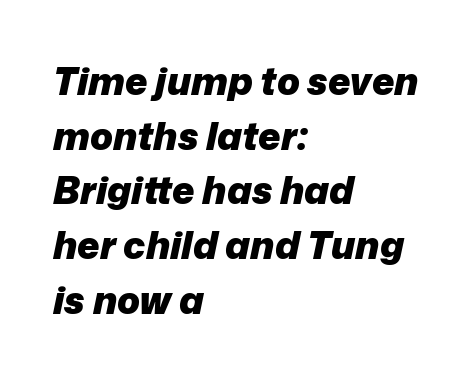
The passage shown is typed in a proportional face where columns would drift. Every letter is thick-stroked: bold, no question. The font's italic variant was chosen for this text. A typesetter would call this zero additional tracking. The baseline area is clear. These lines are set flush left with a ragged right edge.
